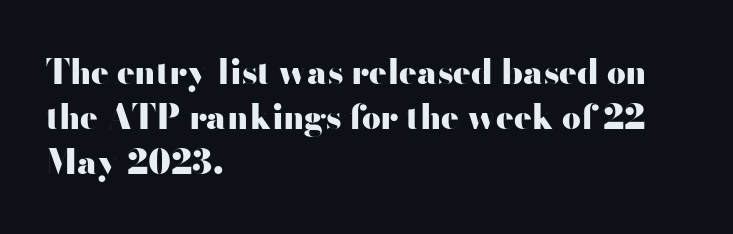
{"italic": "no", "bold": "yes", "weight": "heavy", "width": "wide", "stroke_contrast": "high", "x_height": "small", "monospaced": "no", "underline": "no", "align": "left", "line_spacing": "normal", "line_spacing_ratio": 1.36, "letter_spacing": "normal", "letter_spacing_em": 0.0, "glyph_px": 33}
